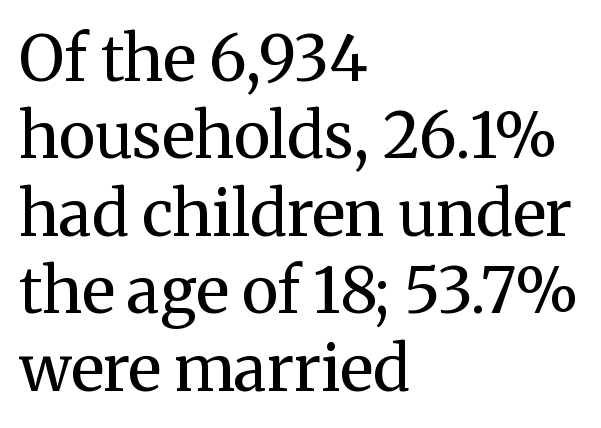
Q: Is the text bold? A: No.
Q: Is the text italic (slanted)? A: No, it is upright.
Q: Is the typeface a serif or a sans-serif typeface? A: Serif.
Q: Is the text underlined? A: No.
Q: How is the paragraph aligned? A: Left-aligned.
Q: Is the spacing between letters normal or unusually wide? A: Normal.
Q: Width (condensed, normal, or wide)? A: Normal.
Q: Stroke contrast? A: Medium.
Q: x-height? A: Medium.
Q: Monospaced? A: No.
